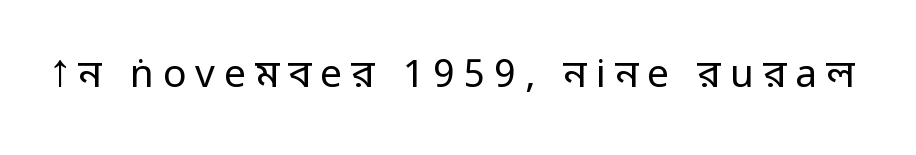
The image shows 39 px regular-weight sans-serif type, upright; set unusually wide letter spacing (+0.23 em), not underlined; low stroke contrast and a medium x-height.
